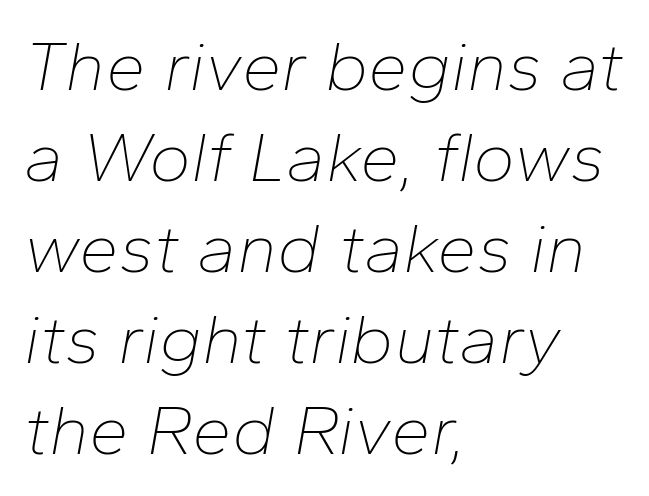
Letters have the restrained weight of plain body copy at most. Looking at the ascenders, they clearly lean. Reading down the block, your eye returns to a fixed left position each line. The tracking reads as untouched default to a designer's eye. The space beneath each line is pristine and unruled.
